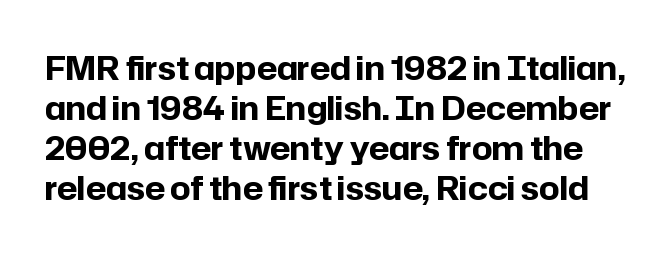
Q: Is the text bold? A: Yes.
Q: Is the text italic (slanted)? A: No, it is upright.
Q: Is the typeface a serif or a sans-serif typeface? A: Sans-serif.
Q: Is the text underlined? A: No.
Q: Is the spacing between letters normal or unusually wide? A: Normal.
Q: Is the spacing between lines tight, normal or loose? A: Normal.
Q: Width (condensed, normal, or wide)? A: Normal.
Q: Stroke contrast? A: Low.
Q: x-height? A: Medium.
Q: Monospaced? A: No.
